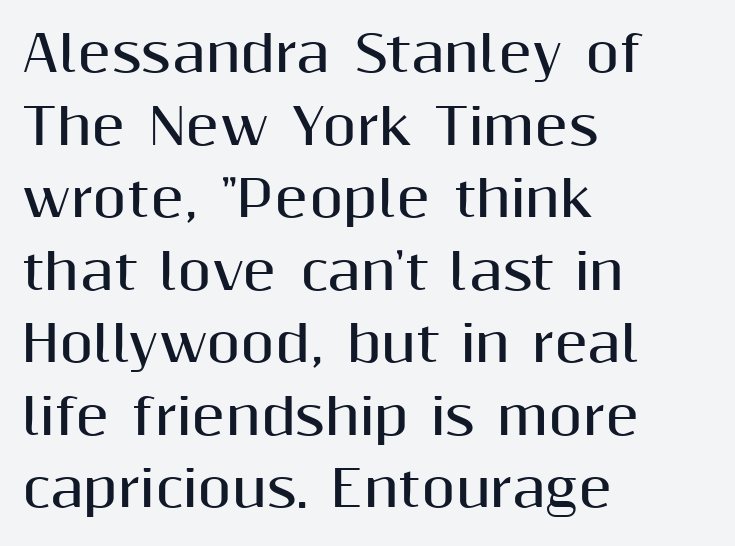
The image shows 49 px bold sans-serif type, upright; set left-aligned, normal line spacing (1.48x), normal letter spacing, not underlined; medium stroke contrast and a medium x-height.
